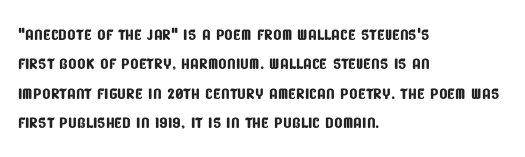
The image shows 22 px text type; set left-aligned, normal line spacing (1.33x), normal letter spacing, not underlined.
